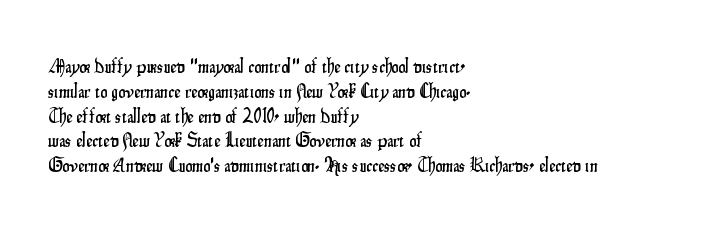
A roman cut, with each character standing at attention. The letters sit at their default tracking, neither squeezed nor spread. Compared with a centered layout, this one pins lines to the left instead. Clear beneath every line of the passage.
